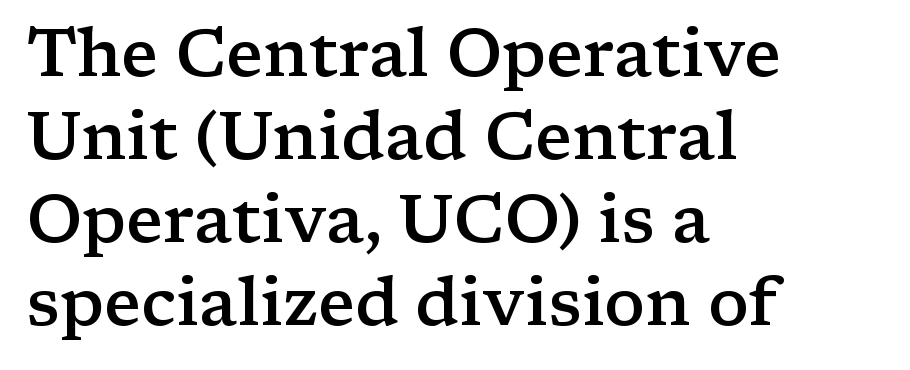
{"serif": "yes", "italic": "no", "bold": "semi", "weight": "semibold", "width": "wide", "stroke_contrast": "low", "x_height": "medium", "monospaced": "no", "underline": "no", "align": "left", "line_spacing_ratio": 1.24, "letter_spacing": "normal", "letter_spacing_em": 0.0, "glyph_px": 67}
